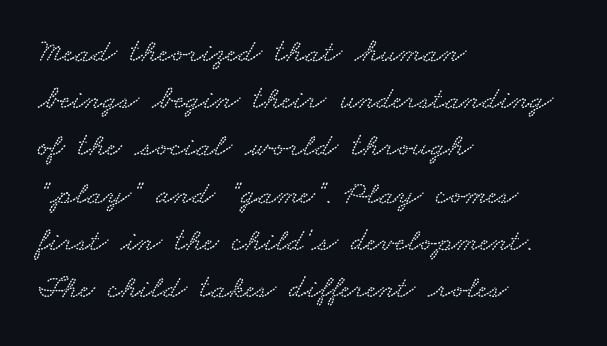
{"width": "wide", "stroke_contrast": "low", "x_height": "small", "monospaced": "no", "underline": "no", "align": "left", "line_spacing": "normal", "line_spacing_ratio": 1.43, "letter_spacing": "normal", "letter_spacing_em": 0.0, "glyph_px": 33}
